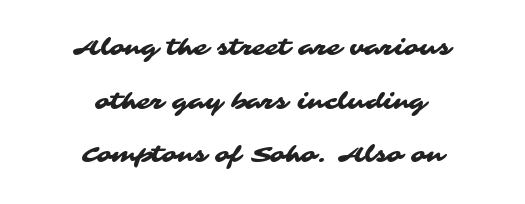
The image shows 22 px text type; set centered, loose line spacing (2.44x), normal letter spacing, not underlined.
